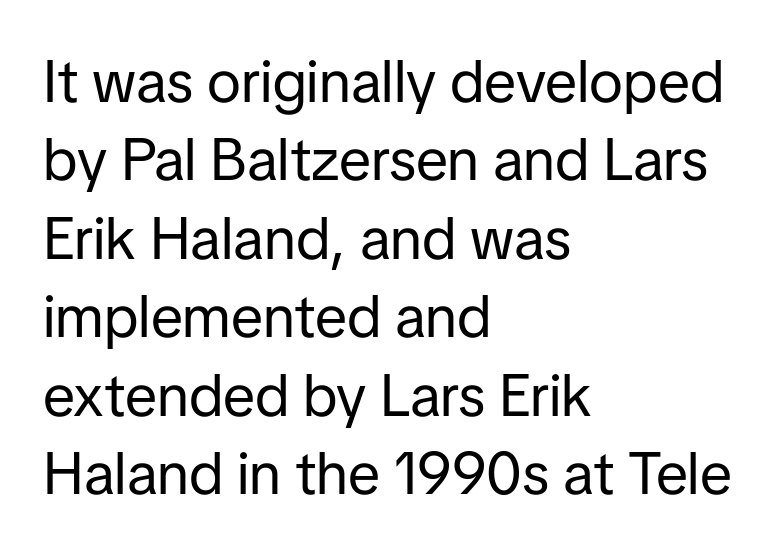
{"serif": "no", "italic": "no", "bold": "no", "weight": "regular", "width": "normal", "stroke_contrast": "low", "x_height": "medium", "monospaced": "no", "underline": "no", "align": "left", "line_spacing": "normal", "line_spacing_ratio": 1.33, "letter_spacing": "normal", "letter_spacing_em": 0.0, "glyph_px": 59}
